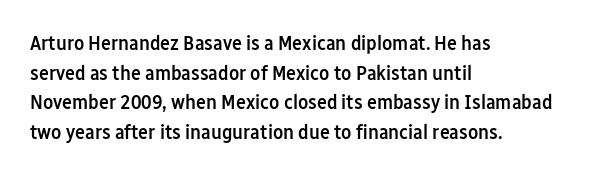
If you measured baseline to baseline, you'd find a middling distance. No italicization has been applied; the sample stays upright. If you drew a ruler down the left edge, every line would touch it. Has an underline been added? It has not. Semibold letterforms, between regular and bold. Here the glyphs are tracked normally, forming tight word shapes.
